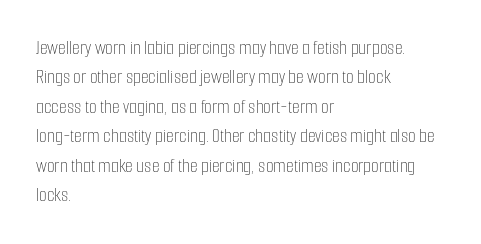
Look at the tracking — it's just the regular setting, nothing added. This sample keeps an unexceptional amount of space between lines. A typesetter would mark this as roman, not italic. Each row of text sits above clean, open space. Ink coverage per letter is moderate at most. This rendering uses left alignment, leaving the right contour irregular.
